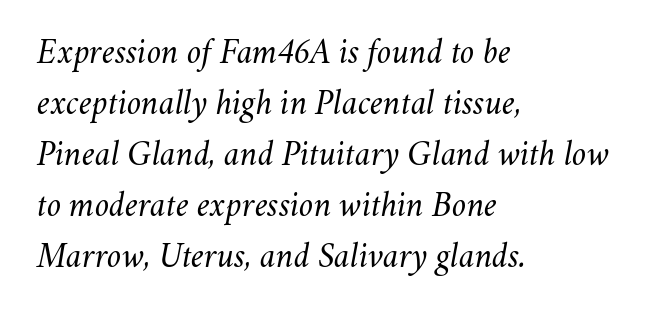
Normally led — the rows are evenly, conventionally spaced. The letters sit at their default tracking, neither squeezed nor spread. The specimen reads as italic at a glance. Looks like regular typesetting: each glyph gets only the width it needs. Is the type heavy? It reads as light-to-regular instead. These lines stack with their left ends in a neat column.
